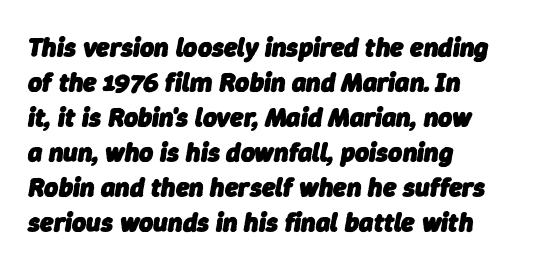
Q: Is the text bold? A: Yes.
Q: Is the text italic (slanted)? A: Yes, it leans right by about 9 degrees.
Q: Is the text underlined? A: No.
Q: How is the paragraph aligned? A: Left-aligned.
Q: Is the spacing between letters normal or unusually wide? A: Normal.
Q: Is the spacing between lines tight, normal or loose? A: Normal.
